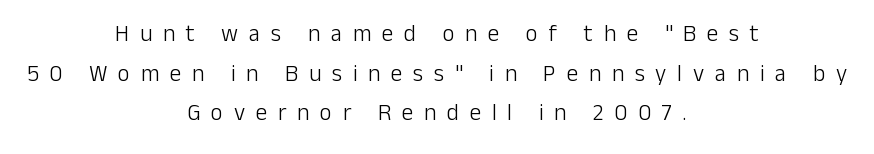
{"italic": "no", "bold": "no", "underline": "no", "align": "center", "line_spacing_ratio": 1.72, "letter_spacing": "wide", "letter_spacing_em": 0.47, "glyph_px": 23}
